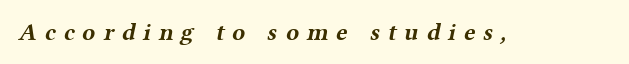
{"bold": "yes", "underline": "no", "letter_spacing": "wide", "letter_spacing_em": 0.33, "glyph_px": 24}
